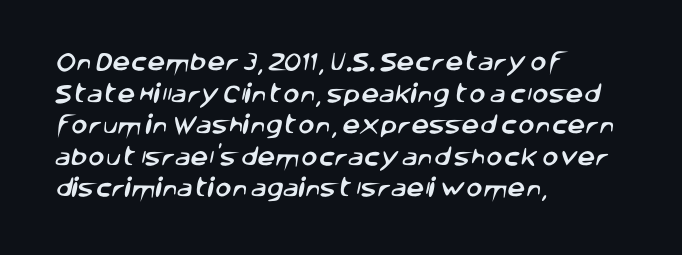
{"underline": "no", "align": "left", "line_spacing": "normal", "line_spacing_ratio": 1.58, "letter_spacing": "normal", "letter_spacing_em": 0.0, "glyph_px": 20}
